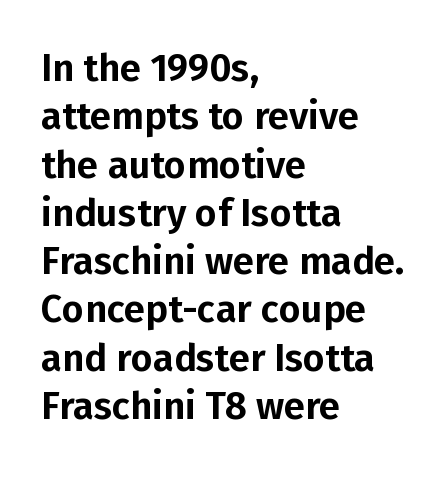
{"serif": "no", "italic": "no", "width": "normal", "stroke_contrast": "low", "x_height": "medium", "monospaced": "no", "underline": "no", "align": "left", "line_spacing": "normal", "line_spacing_ratio": 1.27, "letter_spacing": "normal", "letter_spacing_em": 0.0, "glyph_px": 38}
